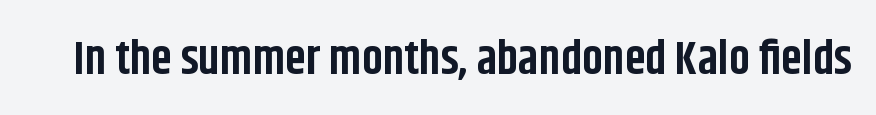
The letters advance in unequal steps, a hallmark of proportional type. I'd call this a sans setting — the letters go barefoot. The font is running at its bold setting. This sample uses plain, unmodified letter spacing.
